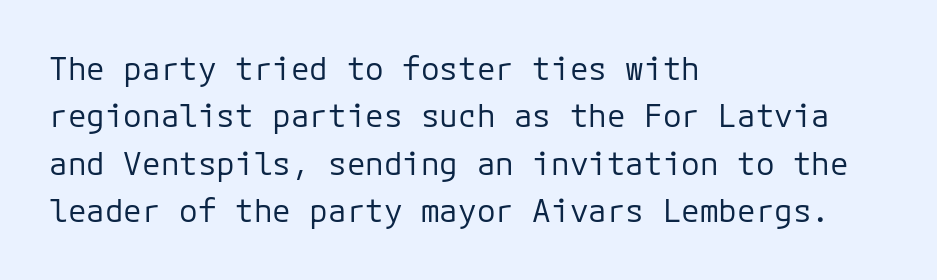
{"serif": "no", "italic": "no", "bold": "no", "weight": "regular", "width": "normal", "stroke_contrast": "low", "x_height": "medium", "underline": "no", "align": "left", "line_spacing": "normal", "line_spacing_ratio": 1.53, "letter_spacing": "normal", "letter_spacing_em": 0.0, "glyph_px": 31}
